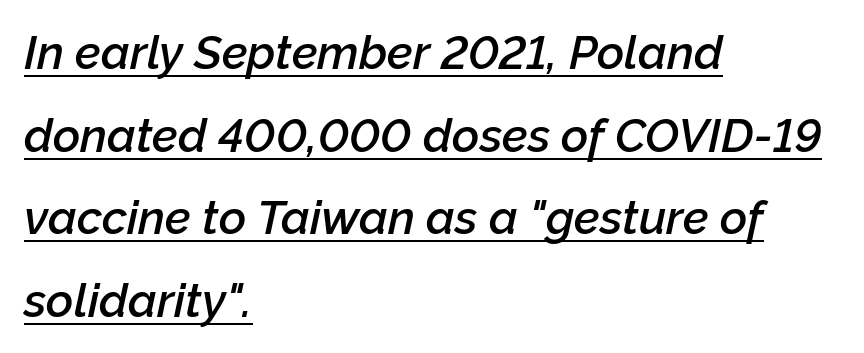
Q: Is the text bold? A: Semi-bold.
Q: Is the text italic (slanted)? A: Yes, it leans right by about 12 degrees.
Q: Is the text underlined? A: Yes.
Q: How is the paragraph aligned? A: Left-aligned.
Q: Is the spacing between letters normal or unusually wide? A: Normal.
Q: Width (condensed, normal, or wide)? A: Normal.
Q: Stroke contrast? A: Low.
Q: x-height? A: Medium.
Q: Monospaced? A: No.
